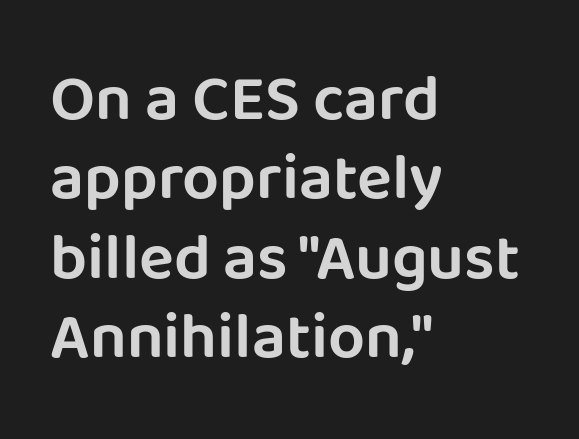
The image shows 65 px sans-serif type, upright; set left-aligned, line spacing 1.22x, normal letter spacing, not underlined; low stroke contrast and a large x-height.
